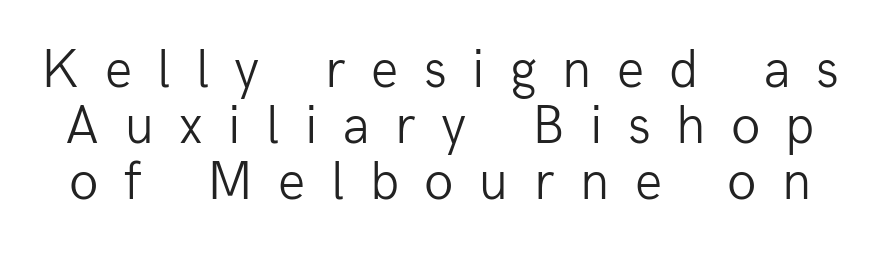
Q: Is the text bold? A: No.
Q: Is the text italic (slanted)? A: No, it is upright.
Q: Is the typeface a serif or a sans-serif typeface? A: Sans-serif.
Q: Is the text underlined? A: No.
Q: Is the spacing between letters normal or unusually wide? A: Unusually wide.
Q: Is the spacing between lines tight, normal or loose? A: Tight.
Q: Width (condensed, normal, or wide)? A: Normal.
Q: Stroke contrast? A: Low.
Q: x-height? A: Medium.
Q: Monospaced? A: No.
